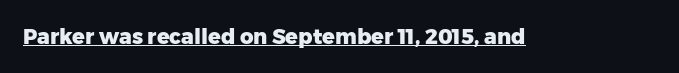
{"italic": "no", "bold": "yes", "underline": "yes", "letter_spacing": "normal", "letter_spacing_em": 0.0, "glyph_px": 21}
